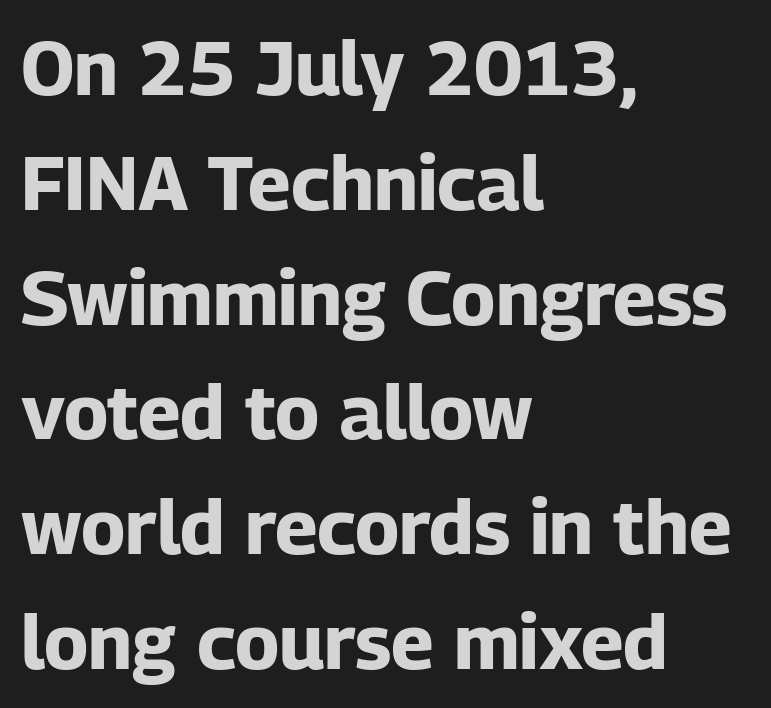
{"serif": "no", "italic": "no", "bold": "yes", "weight": "bold", "width": "normal", "stroke_contrast": "low", "x_height": "medium", "monospaced": "no", "underline": "no", "align": "left", "line_spacing": "normal", "line_spacing_ratio": 1.51, "letter_spacing": "normal", "letter_spacing_em": 0.0, "glyph_px": 76}
